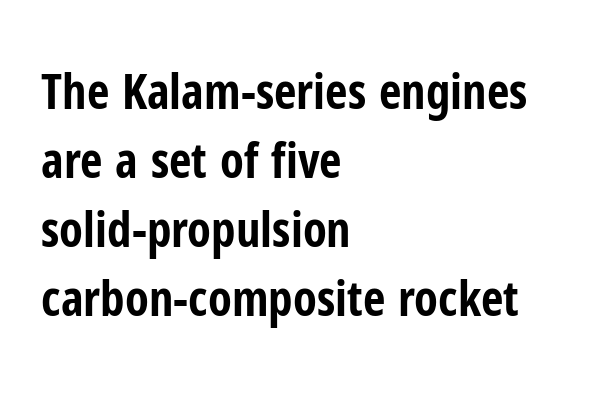
{"serif": "no", "italic": "no", "bold": "yes", "weight": "bold", "width": "condensed", "stroke_contrast": "low", "x_height": "medium", "monospaced": "no", "underline": "no", "align": "left", "line_spacing": "normal", "line_spacing_ratio": 1.41, "letter_spacing": "normal", "letter_spacing_em": 0.0, "glyph_px": 49}
